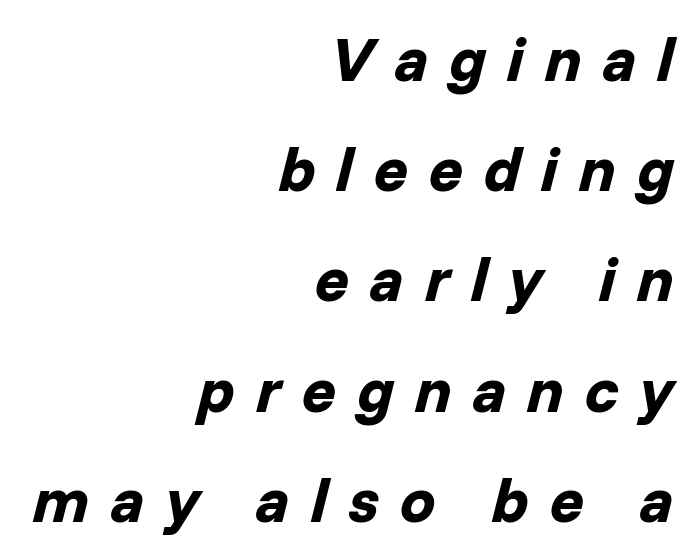
Emphasis-style slanted type is in use. These lines carry a lot of weight — the face is fully bold. Just letters on the line, the space beneath them empty. These lines are rendered in a variable-pitch font. Honestly, the letter spacing is so wide it's the main thing you notice.
